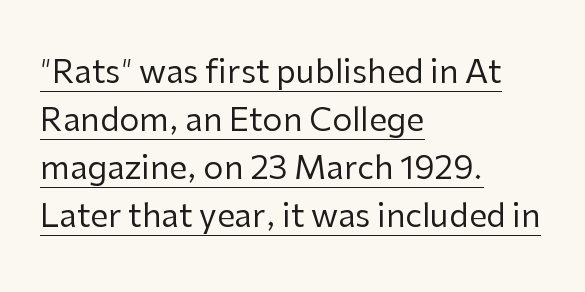
Q: Is the text bold? A: No.
Q: Is the text italic (slanted)? A: No, it is upright.
Q: Is the typeface a serif or a sans-serif typeface? A: Sans-serif.
Q: Is the text underlined? A: Yes.
Q: How is the paragraph aligned? A: Left-aligned.
Q: Is the spacing between letters normal or unusually wide? A: Normal.
Q: Is the spacing between lines tight, normal or loose? A: Normal.
Q: Width (condensed, normal, or wide)? A: Normal.
Q: Stroke contrast? A: Low.
Q: x-height? A: Medium.
Q: Monospaced? A: No.
